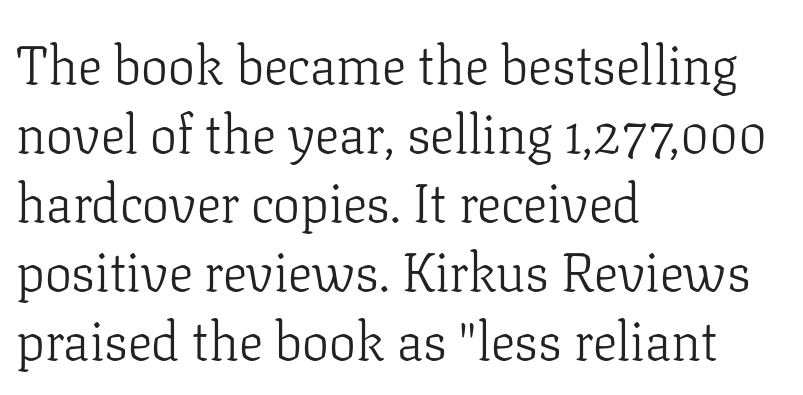
The image shows 54 px light serif type, upright; set left-aligned, normal line spacing (1.28x), normal letter spacing, not underlined; low stroke contrast and a medium x-height.
